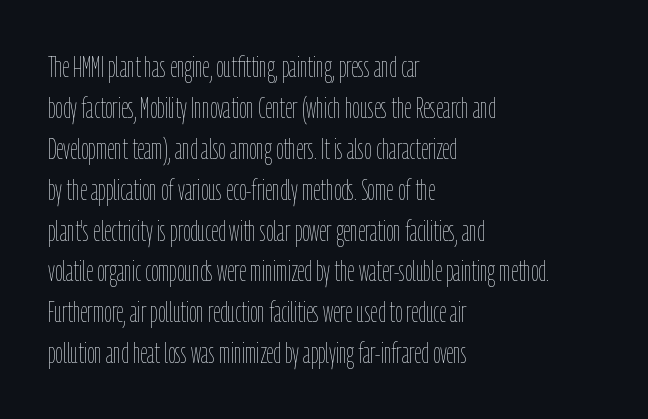
The image shows 29 px thin, condensed type, upright; set left-aligned, normal line spacing (1.41x), normal letter spacing, not underlined; low stroke contrast and a medium x-height.
